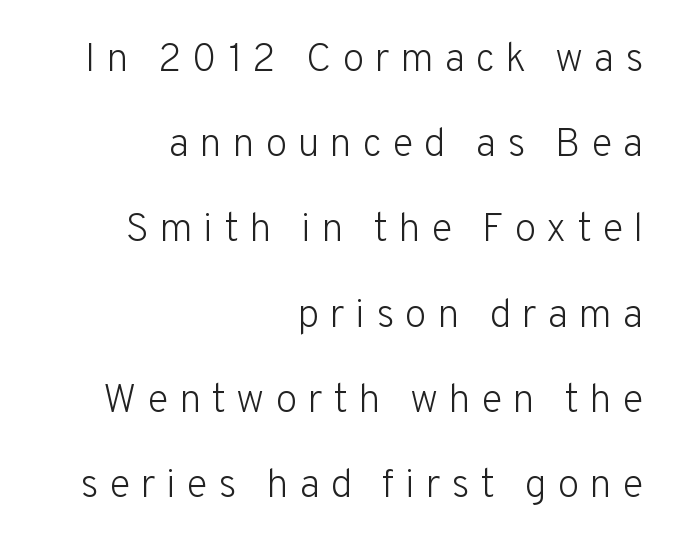
This rendering employs a face without finishing strokes, i.e., a sans-serif. These glyphs show unthickened strokes, regular width or finer. The letters advance in unequal steps, a hallmark of proportional type. Is there any slant? The stems are plumb. The lines are spread far apart with generous leading. The paragraph has a hard right edge and a soft left edge.
